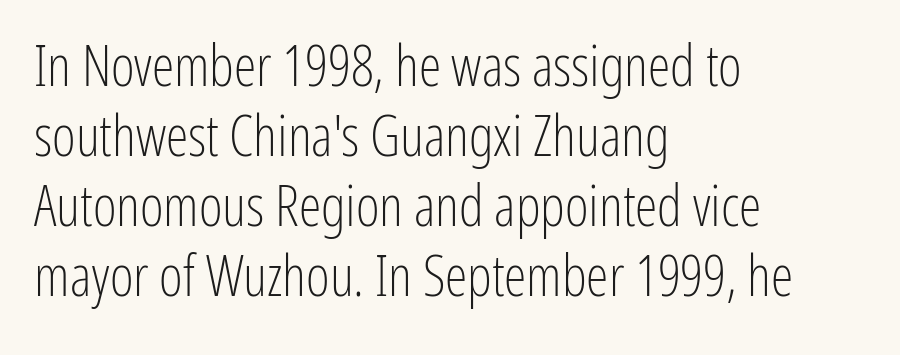
The image shows 57 px light, condensed sans-serif type, upright; set left-aligned, line spacing 1.23x, normal letter spacing, not underlined; low stroke contrast and a medium x-height.
